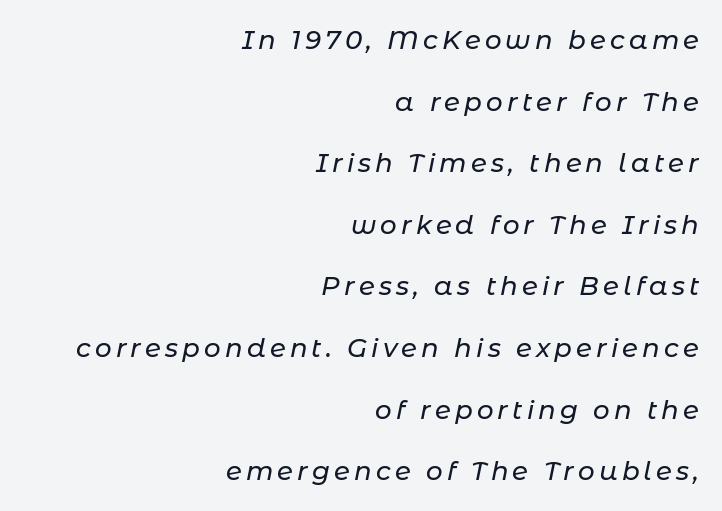
Q: Is the text italic (slanted)? A: Yes, it leans right by about 11 degrees.
Q: Is the text underlined? A: No.
Q: How is the paragraph aligned? A: Right-aligned.
Q: Is the spacing between lines tight, normal or loose? A: Loose.
